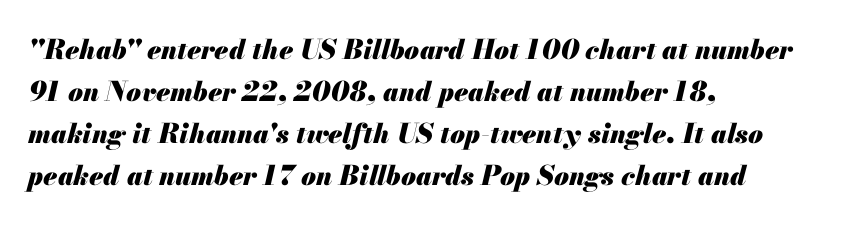
{"italic": "yes", "lean": "right", "slant_degrees": 13, "bold": "yes", "underline": "no", "align": "left", "line_spacing": "normal", "line_spacing_ratio": 1.56, "letter_spacing": "normal", "letter_spacing_em": 0.0, "glyph_px": 27}
